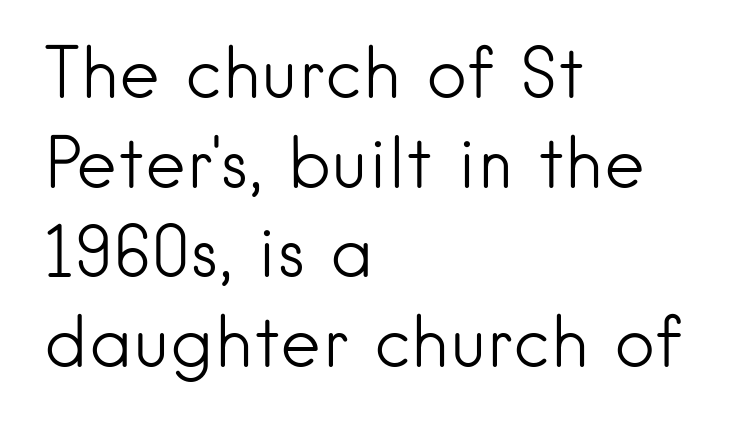
Q: Is the text bold? A: No.
Q: Is the text italic (slanted)? A: No, it is upright.
Q: Is the typeface a serif or a sans-serif typeface? A: Sans-serif.
Q: Is the text underlined? A: No.
Q: How is the paragraph aligned? A: Left-aligned.
Q: Is the spacing between letters normal or unusually wide? A: Normal.
Q: Is the spacing between lines tight, normal or loose? A: Normal.
Q: Width (condensed, normal, or wide)? A: Normal.
Q: Stroke contrast? A: Low.
Q: x-height? A: Small.
Q: Monospaced? A: No.
